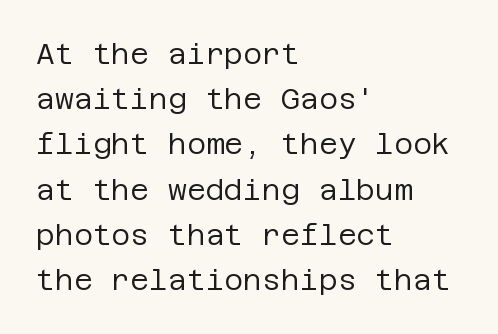
Q: Is the text bold? A: No.
Q: Is the text italic (slanted)? A: No, it is upright.
Q: Is the typeface a serif or a sans-serif typeface? A: Sans-serif.
Q: Is the text underlined? A: No.
Q: How is the paragraph aligned? A: Left-aligned.
Q: Is the spacing between letters normal or unusually wide? A: Normal.
Q: Is the spacing between lines tight, normal or loose? A: Normal.
Q: Width (condensed, normal, or wide)? A: Normal.
Q: Stroke contrast? A: Low.
Q: x-height? A: Large.
